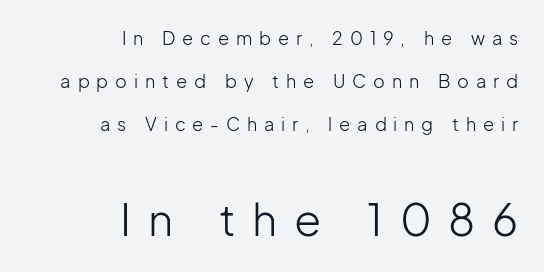
Q: Is the text bold? A: No.
Q: Is the text italic (slanted)? A: No, it is upright.
Q: Is the typeface a serif or a sans-serif typeface? A: Sans-serif.
Q: Is the text underlined? A: No.
Q: How is the paragraph aligned? A: Right-aligned.
Q: Is the spacing between letters normal or unusually wide? A: Unusually wide.
Q: Is the spacing between lines tight, normal or loose? A: Loose.
Q: Which block of text is set in a larger size, the first (top) or the second (bottom)? A: The second (bottom) one.
Q: Width (condensed, normal, or wide)? A: Normal.
Q: Stroke contrast? A: Low.
Q: x-height? A: Medium.
Q: Monospaced? A: No.
